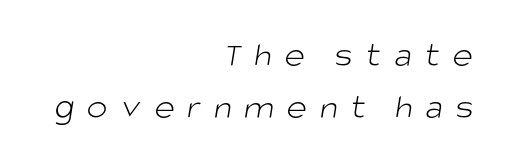
{"serif": "no", "bold": "no", "weight": "light", "width": "normal", "stroke_contrast": "low", "x_height": "large", "monospaced": "no", "underline": "no", "align": "right", "line_spacing": "normal", "line_spacing_ratio": 1.49, "letter_spacing": "wide", "letter_spacing_em": 0.36, "glyph_px": 35}
